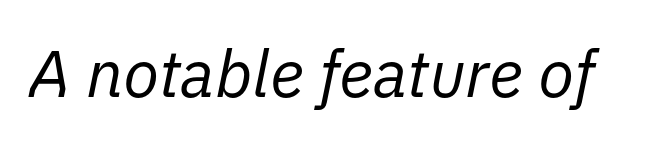
Q: Is the text bold? A: No.
Q: Is the text italic (slanted)? A: Yes, it leans right by about 11 degrees.
Q: Is the text underlined? A: No.
Q: Is the spacing between letters normal or unusually wide? A: Normal.
Q: Width (condensed, normal, or wide)? A: Normal.
Q: Stroke contrast? A: Low.
Q: x-height? A: Medium.
Q: Monospaced? A: No.
